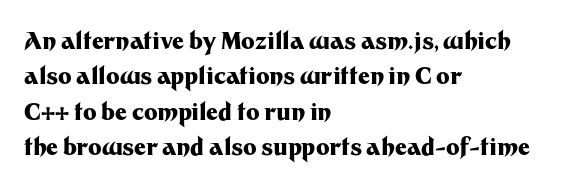
{"italic": "no", "bold": "yes", "underline": "no", "align": "left", "line_spacing": "normal", "line_spacing_ratio": 1.54, "letter_spacing": "normal", "letter_spacing_em": 0.0, "glyph_px": 23}
